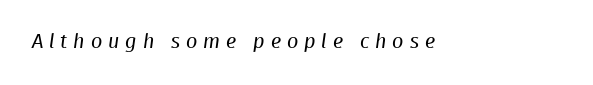
Q: Is the text bold? A: No.
Q: Is the text underlined? A: No.
Q: Is the spacing between letters normal or unusually wide? A: Unusually wide.
